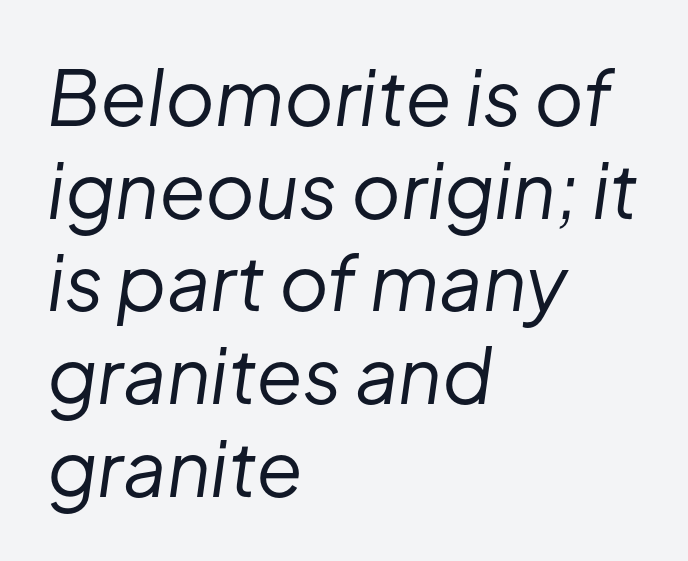
Q: Is the text bold? A: No.
Q: Is the text italic (slanted)? A: Yes, it leans right by about 8 degrees.
Q: Is the text underlined? A: No.
Q: How is the paragraph aligned? A: Left-aligned.
Q: Is the spacing between letters normal or unusually wide? A: Normal.
Q: Width (condensed, normal, or wide)? A: Normal.
Q: Stroke contrast? A: Low.
Q: x-height? A: Medium.
Q: Monospaced? A: No.
